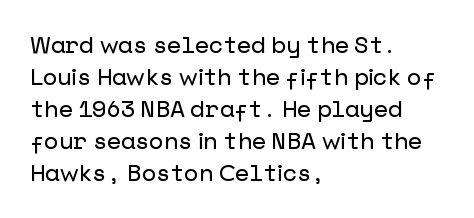
{"italic": "no", "underline": "no", "align": "left", "line_spacing": "normal", "line_spacing_ratio": 1.39, "letter_spacing": "normal", "letter_spacing_em": 0.0, "glyph_px": 23}
